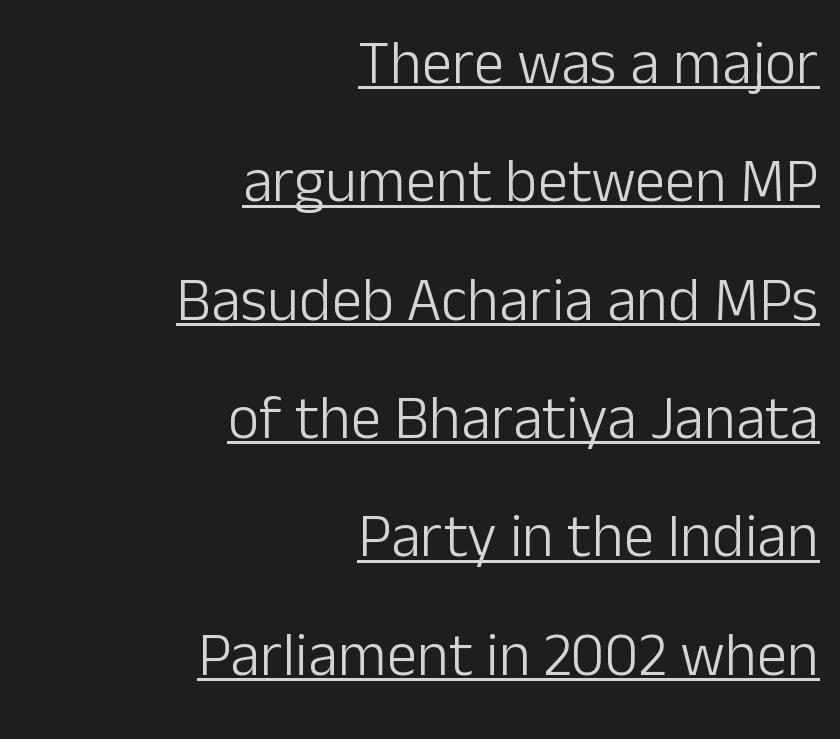
Q: Is the text bold? A: No.
Q: Is the text italic (slanted)? A: No, it is upright.
Q: Is the typeface a serif or a sans-serif typeface? A: Sans-serif.
Q: Is the text underlined? A: Yes.
Q: How is the paragraph aligned? A: Right-aligned.
Q: Is the spacing between letters normal or unusually wide? A: Normal.
Q: Is the spacing between lines tight, normal or loose? A: Loose.
Q: Width (condensed, normal, or wide)? A: Normal.
Q: Stroke contrast? A: Low.
Q: x-height? A: Medium.
Q: Monospaced? A: No.
